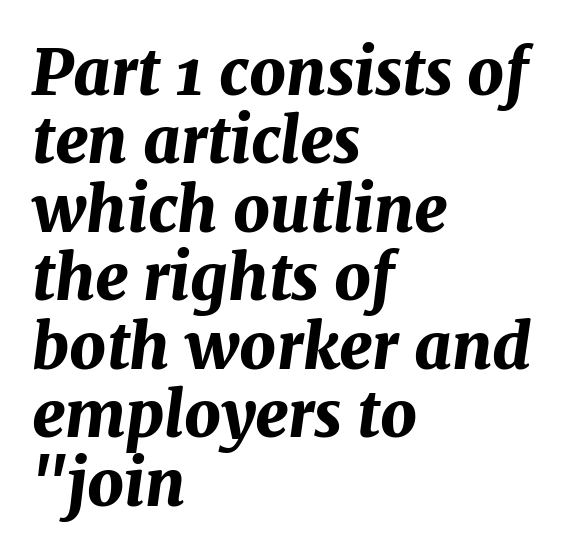
These lines were composed using italics. Spacing verdict: proportional, widths tailored to each character. Letters rest on an invisible, unmarked baseline. How heavy is the stroke? Heavy — this is a bold. The designer dialed line spacing down below the default. The ragged edge is on the right, which tells us the setting is flush left.
